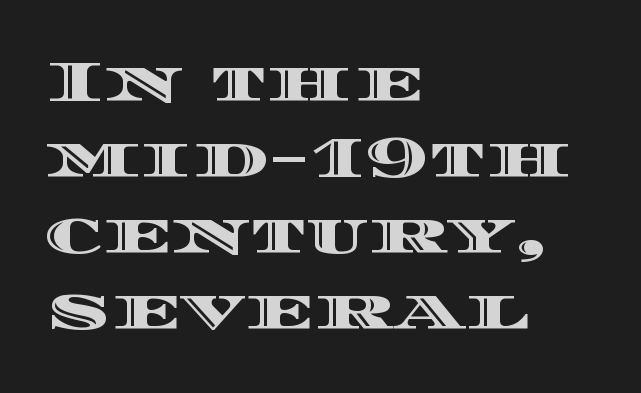
{"italic": "no", "width": "wide", "x_height": "large", "monospaced": "no", "underline": "no", "align": "left", "line_spacing": "normal", "line_spacing_ratio": 1.29, "letter_spacing": "normal", "letter_spacing_em": 0.0, "glyph_px": 59}
